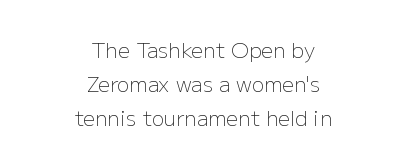
Q: Is the text bold? A: No.
Q: Is the text italic (slanted)? A: No, it is upright.
Q: Is the text underlined? A: No.
Q: How is the paragraph aligned? A: Centered.
Q: Is the spacing between letters normal or unusually wide? A: Normal.
Q: Is the spacing between lines tight, normal or loose? A: Normal.
